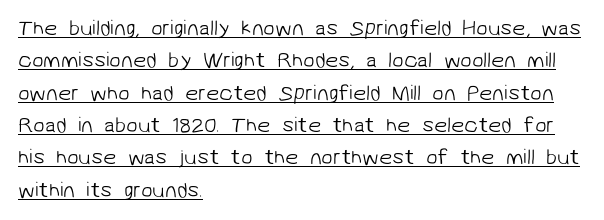
The image shows 21 px text type; set left-aligned, normal line spacing (1.54x), normal letter spacing, underlined.
